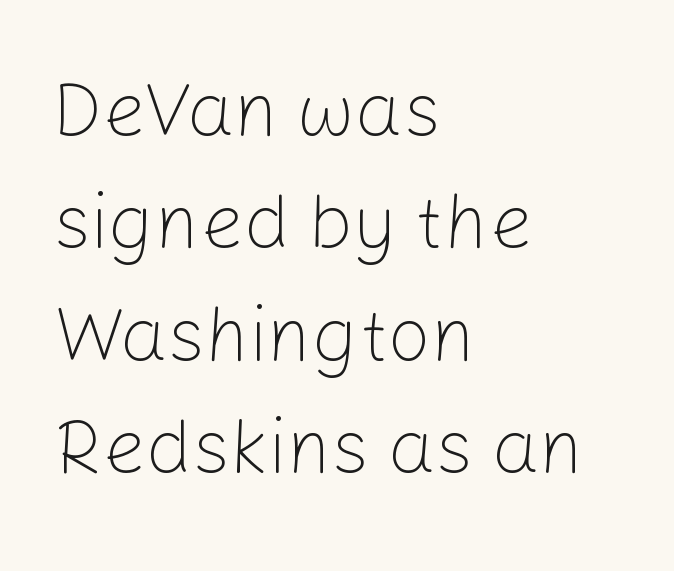
The image shows 76 px light sans-serif type, upright; set left-aligned, normal line spacing (1.48x), normal letter spacing, not underlined; low stroke contrast and a medium x-height.
